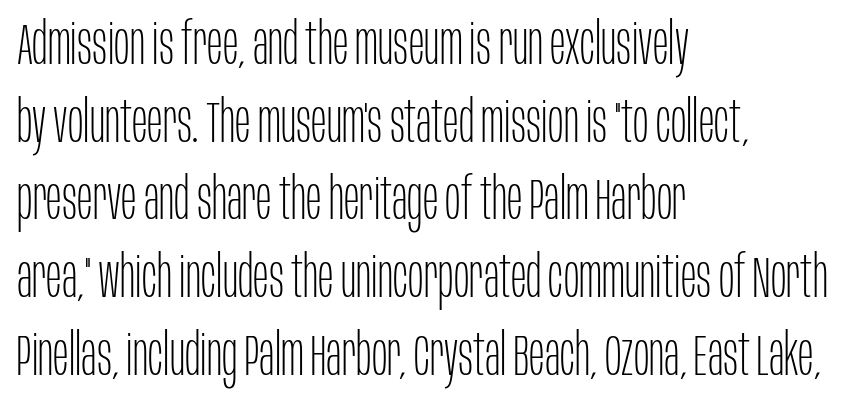
The image shows 58 px thin, condensed sans-serif type, upright; set left-aligned, normal line spacing (1.34x), normal letter spacing, not underlined; low stroke contrast and a large x-height.
